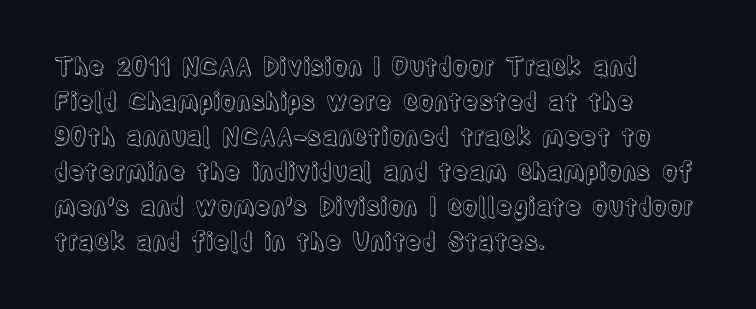
{"italic": "no", "underline": "no", "align": "left", "line_spacing": "normal", "line_spacing_ratio": 1.46, "letter_spacing": "normal", "letter_spacing_em": 0.0, "glyph_px": 24}
